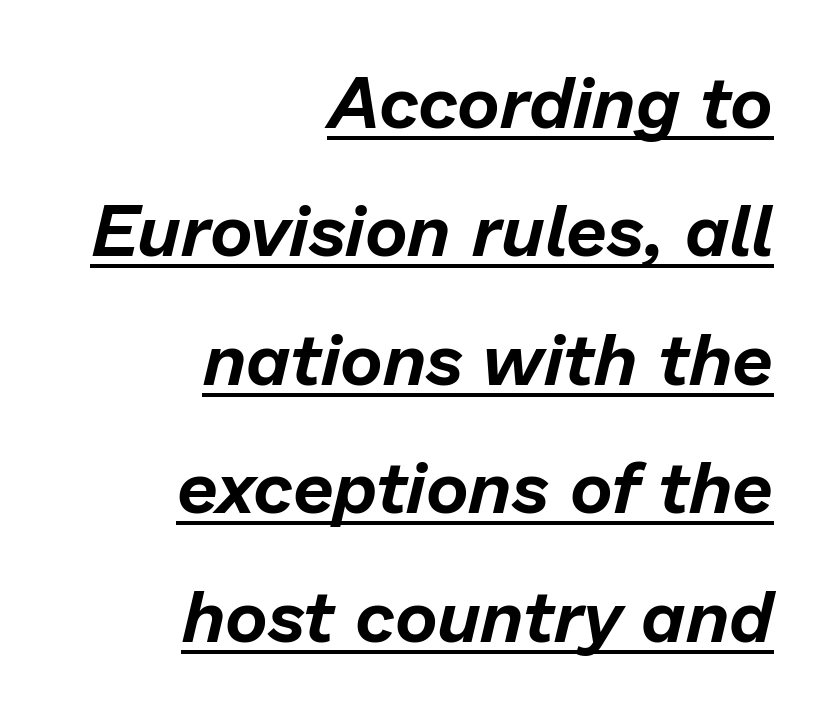
Q: Is the text italic (slanted)? A: Yes, it leans right by about 13 degrees.
Q: Is the text underlined? A: Yes.
Q: How is the paragraph aligned? A: Right-aligned.
Q: Is the spacing between letters normal or unusually wide? A: Normal.
Q: Width (condensed, normal, or wide)? A: Normal.
Q: Stroke contrast? A: Low.
Q: x-height? A: Medium.
Q: Monospaced? A: No.
